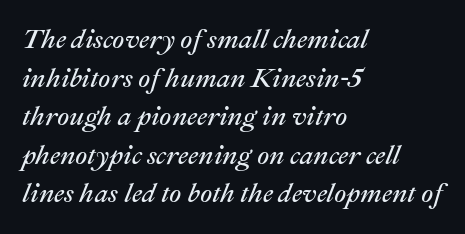
{"italic": "yes", "lean": "right", "slant_degrees": 22, "bold": "no", "underline": "no", "align": "left", "line_spacing": "normal", "line_spacing_ratio": 1.43, "letter_spacing": "normal", "letter_spacing_em": 0.0, "glyph_px": 27}
